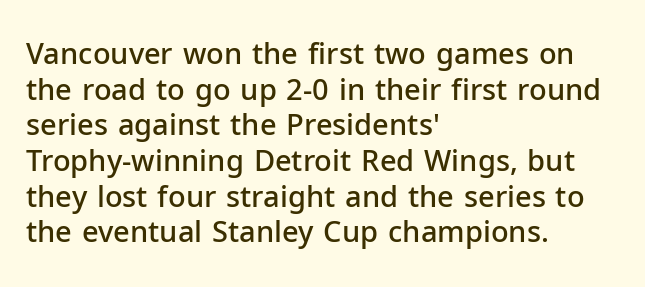
Caption: semibold face, moderately heavy strokes. The passage is arranged the way most books set body copy — flush left. The passage shown is typeset with a sans-serif family. A clean baseline with only descenders dipping below it. Here the designer chose a conventional face with non-uniform glyph widths. Does extra space separate the letters? No, they use regular spacing.
